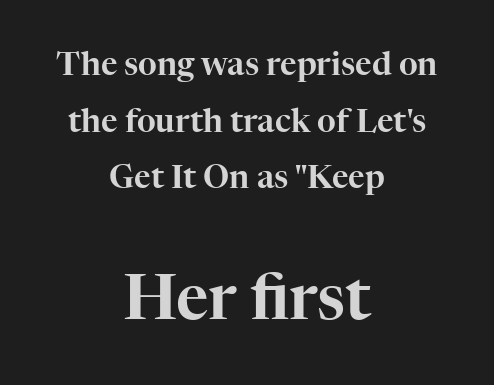
{"serif": "yes", "italic": "no", "width": "normal", "stroke_contrast": "high", "x_height": "medium", "monospaced": "no", "underline": "no", "align": "center", "line_spacing_ratio": 1.77, "letter_spacing": "normal", "letter_spacing_em": 0.0, "larger_block": "second", "size_ratio": 1.97, "glyph_px": 63}
